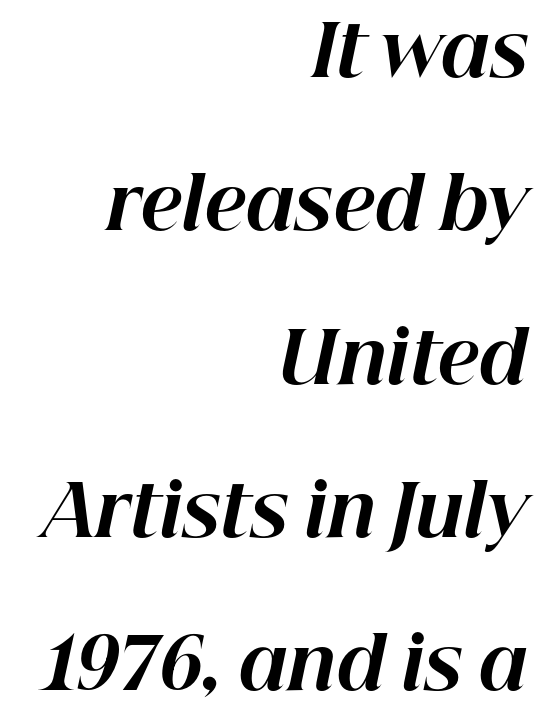
Q: Is the text bold? A: Yes.
Q: Is the text italic (slanted)? A: Yes, it leans right by about 12 degrees.
Q: Is the text underlined? A: No.
Q: How is the paragraph aligned? A: Right-aligned.
Q: Is the spacing between letters normal or unusually wide? A: Normal.
Q: Is the spacing between lines tight, normal or loose? A: Loose.
Q: Width (condensed, normal, or wide)? A: Normal.
Q: Stroke contrast? A: High.
Q: x-height? A: Medium.
Q: Monospaced? A: No.
